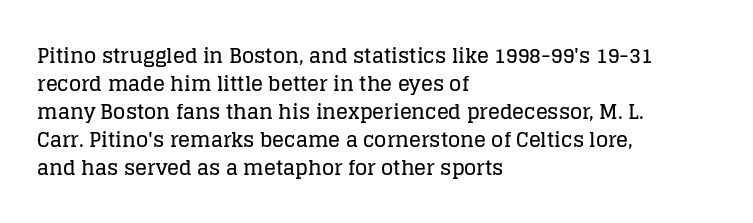
Ordinary non-slanted type is in use. Type without underlining. A typesetter would call this zero additional tracking. Horizontally, the lines are justified to the leading edge only. Honestly, the row spacing looks completely unremarkable.
